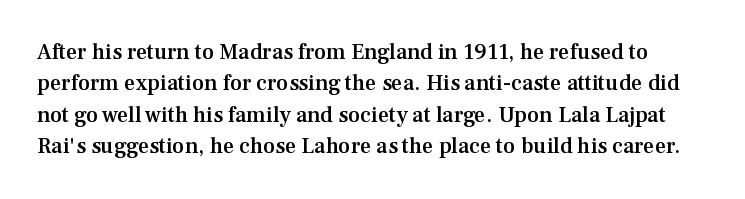
{"italic": "no", "bold": "semi", "underline": "no", "line_spacing": "normal", "line_spacing_ratio": 1.43, "letter_spacing": "normal", "letter_spacing_em": 0.0, "glyph_px": 22}
